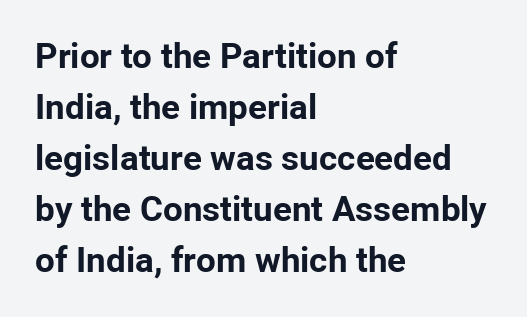
What's the leading like? Ordinary, nothing unusual. Pretty heavy lettering here — definitely bold. Serif or sans? Sans — the stroke terminals are bare. Do the characters align in a grid? No, the font is proportional. These lines are set flush left with a ragged right edge. No word sits above an underline.
